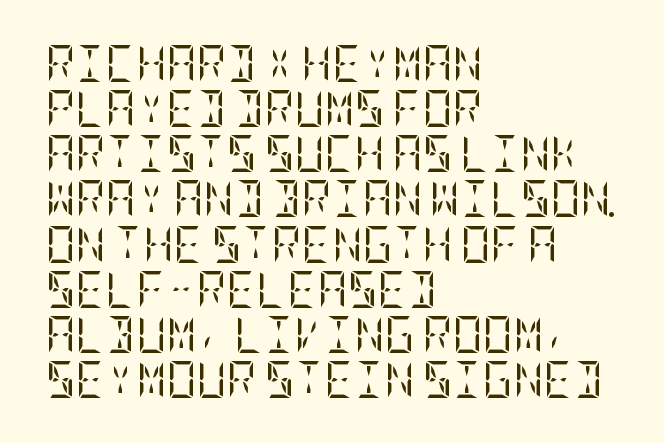
The image shows 37 px regular-weight, condensed serif type, upright; set left-aligned, line spacing 1.22x, normal letter spacing, not underlined; low stroke contrast and a large x-height.
